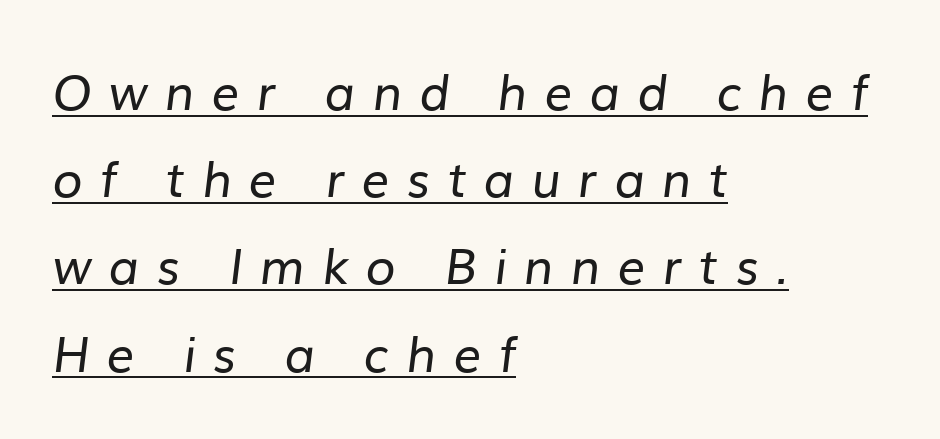
Regarding serifs, this sample does without them. Glyph-to-glyph distance is far greater than everyday printed text. A typesetter would call this proportional, since set widths differ per character. No letter is thick-stroked: the sample isn't bold. This rendering features underlined lettering.
